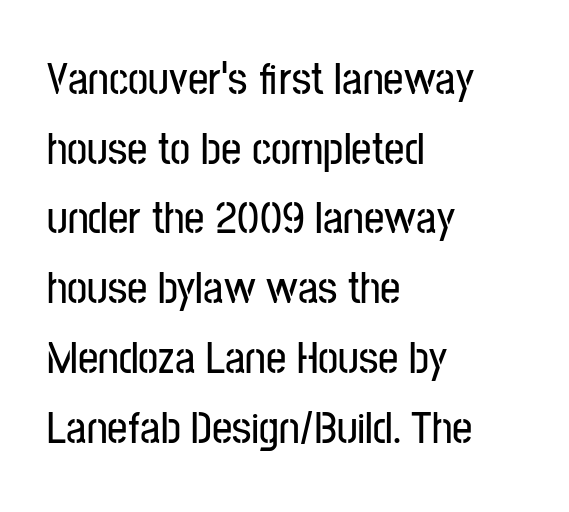
The image shows 45 px condensed sans-serif type, upright; set left-aligned, normal line spacing (1.55x), normal letter spacing, not underlined; low stroke contrast and a medium x-height.
